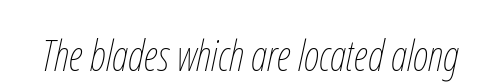
The image shows 43 px thin, condensed type, italic (leaning right); set normal letter spacing, not underlined; low stroke contrast and a medium x-height.
